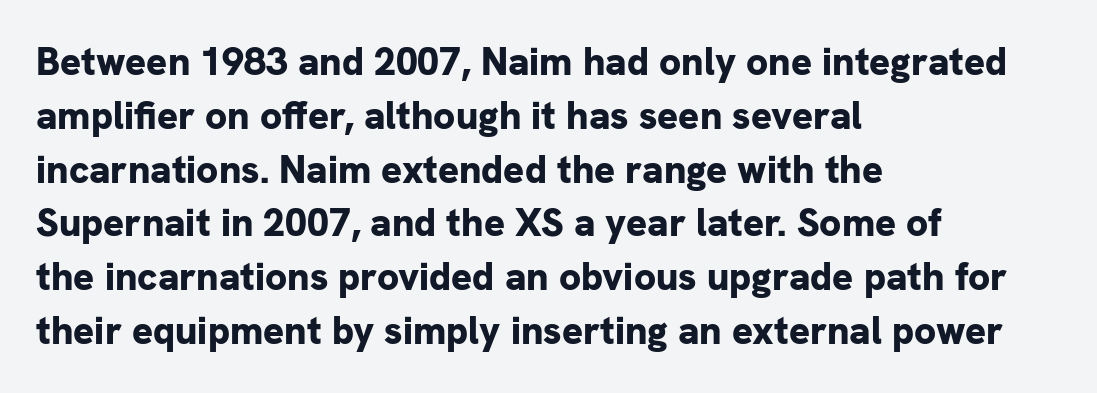
The image shows 39 px bold sans-serif type, upright; set left-aligned, normal line spacing (1.38x), normal letter spacing, not underlined; low stroke contrast and a medium x-height.
